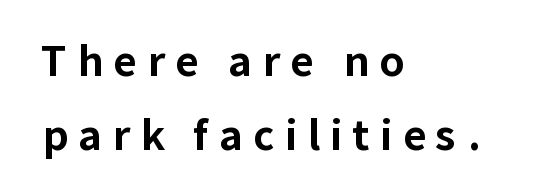
Q: Is the text bold? A: Yes.
Q: Is the text italic (slanted)? A: No, it is upright.
Q: Is the typeface a serif or a sans-serif typeface? A: Sans-serif.
Q: Is the text underlined? A: No.
Q: How is the paragraph aligned? A: Left-aligned.
Q: Is the spacing between letters normal or unusually wide? A: Unusually wide.
Q: Width (condensed, normal, or wide)? A: Normal.
Q: Stroke contrast? A: Low.
Q: x-height? A: Medium.
Q: Monospaced? A: No.
